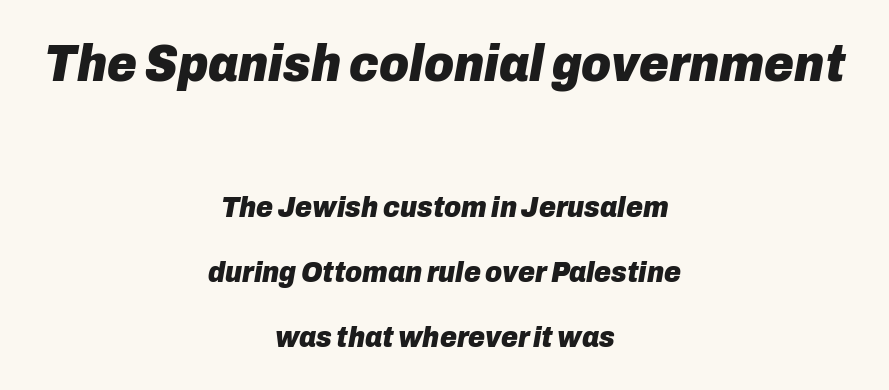
The image shows 51 px heavy type, italic (leaning right); set centered, loose line spacing (2.24x), normal letter spacing, not underlined; the first (top) block is 1.76x larger; low stroke contrast and a medium x-height.
